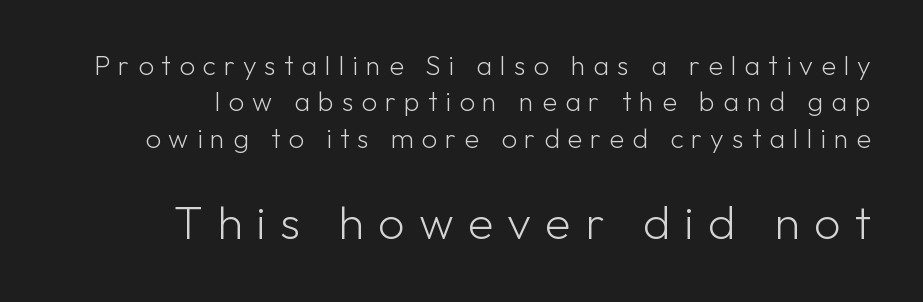
Q: Is the text bold? A: No.
Q: Is the text italic (slanted)? A: No, it is upright.
Q: Is the typeface a serif or a sans-serif typeface? A: Sans-serif.
Q: Is the text underlined? A: No.
Q: Is the spacing between letters normal or unusually wide? A: Unusually wide.
Q: Is the spacing between lines tight, normal or loose? A: Normal.
Q: Which block of text is set in a larger size, the first (top) or the second (bottom)? A: The second (bottom) one.
Q: Width (condensed, normal, or wide)? A: Normal.
Q: Stroke contrast? A: Low.
Q: x-height? A: Medium.
Q: Monospaced? A: No.
